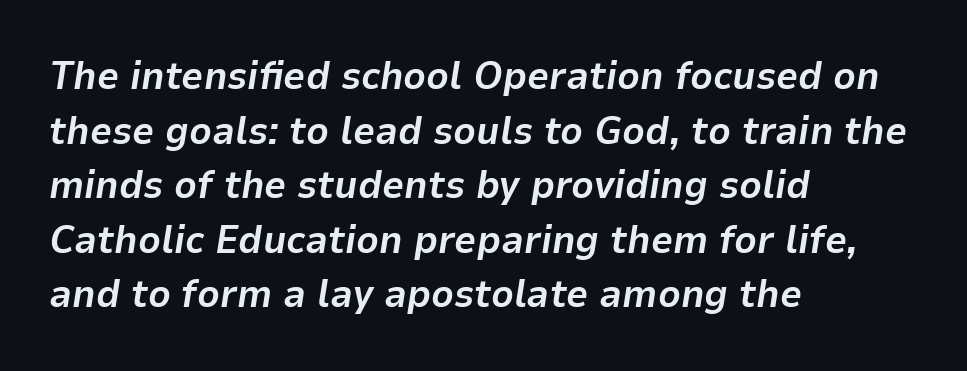
Q: Is the text bold? A: Yes.
Q: Is the text italic (slanted)? A: Yes, it leans right by about 9 degrees.
Q: Is the text underlined? A: No.
Q: How is the paragraph aligned? A: Left-aligned.
Q: Is the spacing between letters normal or unusually wide? A: Normal.
Q: Is the spacing between lines tight, normal or loose? A: Normal.
Q: Width (condensed, normal, or wide)? A: Normal.
Q: Stroke contrast? A: Low.
Q: x-height? A: Medium.
Q: Monospaced? A: No.
